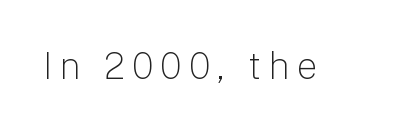
The image shows 37 px light sans-serif type, upright; set not underlined; low stroke contrast and a medium x-height.
